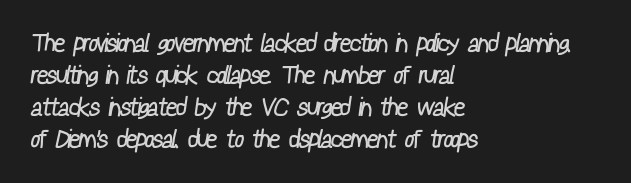
Q: Is the text bold? A: No.
Q: Is the text underlined? A: No.
Q: How is the paragraph aligned? A: Left-aligned.
Q: Is the spacing between letters normal or unusually wide? A: Normal.
Q: Is the spacing between lines tight, normal or loose? A: Normal.
